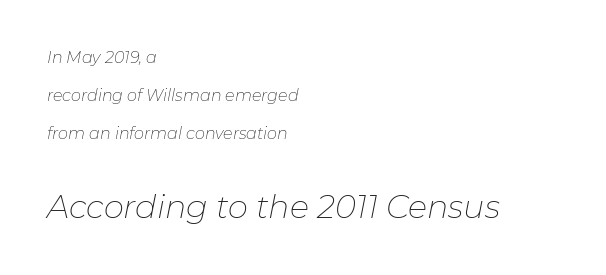
Q: Is the text bold? A: No.
Q: Is the text italic (slanted)? A: Yes, it leans right by about 11 degrees.
Q: Is the text underlined? A: No.
Q: How is the paragraph aligned? A: Left-aligned.
Q: Is the spacing between letters normal or unusually wide? A: Normal.
Q: Is the spacing between lines tight, normal or loose? A: Loose.
Q: Which block of text is set in a larger size, the first (top) or the second (bottom)? A: The second (bottom) one.
Q: Width (condensed, normal, or wide)? A: Normal.
Q: Stroke contrast? A: Low.
Q: x-height? A: Medium.
Q: Monospaced? A: No.
